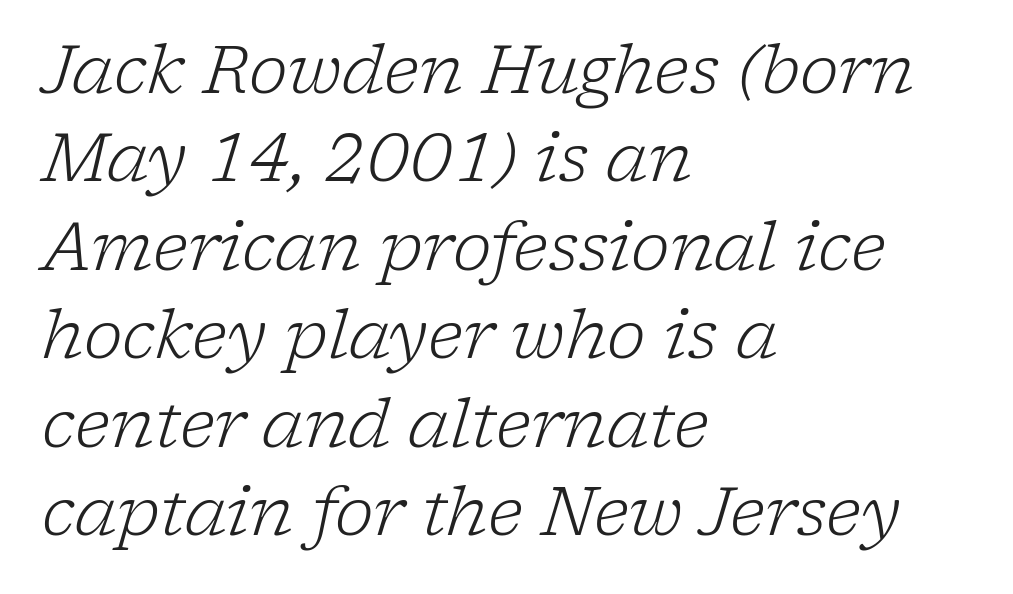
Unmarked baselines from the first word to the last. Does the leading feel generous? No, just average. The passage shown has conventional tracking throughout. The typography opts for an oblique posture over an upright one.
